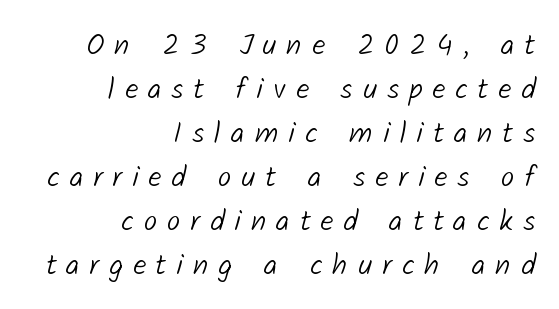
{"serif": "no", "bold": "no", "weight": "light", "width": "normal", "stroke_contrast": "low", "x_height": "medium", "monospaced": "no", "underline": "no", "align": "right", "line_spacing": "normal", "line_spacing_ratio": 1.47, "letter_spacing": "wide", "letter_spacing_em": 0.33, "glyph_px": 30}
